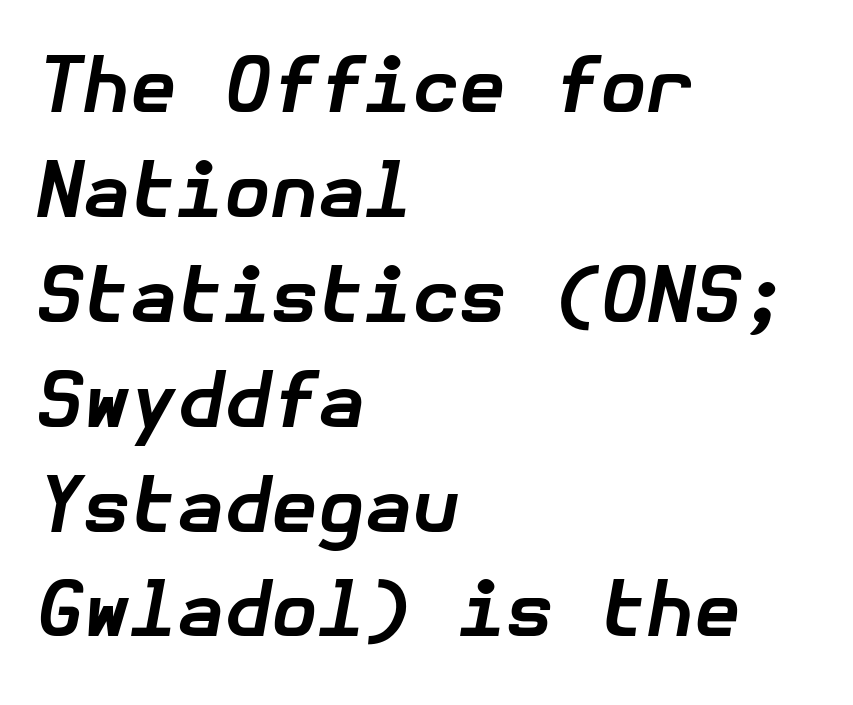
Q: Is the text bold? A: Yes.
Q: Is the text italic (slanted)? A: Yes, it leans right by about 10 degrees.
Q: Is the text underlined? A: No.
Q: How is the paragraph aligned? A: Left-aligned.
Q: Is the spacing between letters normal or unusually wide? A: Normal.
Q: Is the spacing between lines tight, normal or loose? A: Normal.
Q: Width (condensed, normal, or wide)? A: Normal.
Q: Stroke contrast? A: Low.
Q: x-height? A: Medium.
